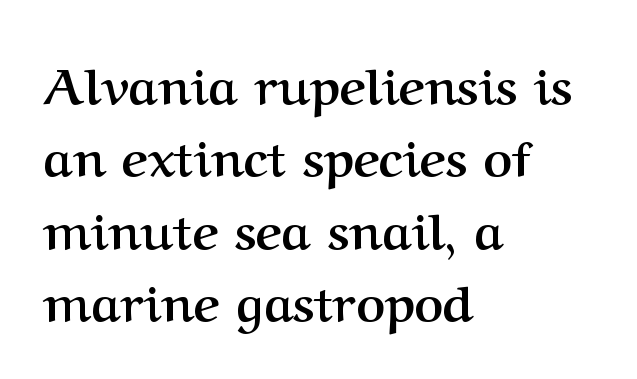
Q: Is the text bold? A: Yes.
Q: Is the text italic (slanted)? A: No, it is upright.
Q: Is the typeface a serif or a sans-serif typeface? A: Serif.
Q: Is the text underlined? A: No.
Q: How is the paragraph aligned? A: Left-aligned.
Q: Is the spacing between letters normal or unusually wide? A: Normal.
Q: Is the spacing between lines tight, normal or loose? A: Normal.
Q: Width (condensed, normal, or wide)? A: Normal.
Q: Stroke contrast? A: Medium.
Q: x-height? A: Medium.
Q: Monospaced? A: No.
